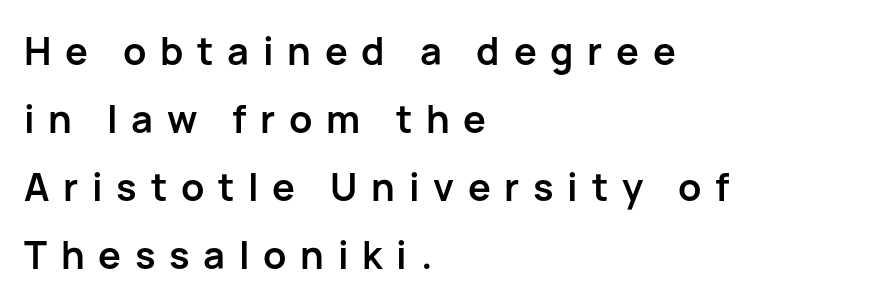
The rendering uses natural spacing where letterforms have individual widths. In terms of letterform style, serifs are entirely absent. Which margin do the lines hug? The left one — the right edge is uneven. Caption: expanded tracking, letters set apart. The lettering holds an erect, upright posture throughout.
